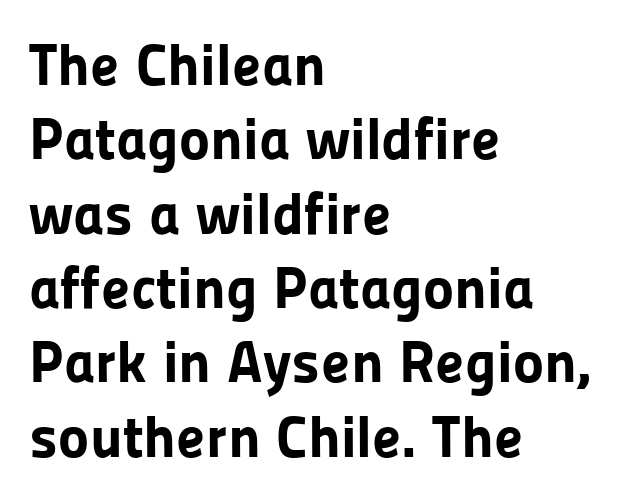
{"serif": "no", "italic": "no", "bold": "yes", "weight": "bold", "width": "normal", "stroke_contrast": "low", "x_height": "medium", "monospaced": "no", "underline": "no", "align": "left", "line_spacing": "normal", "line_spacing_ratio": 1.26, "letter_spacing": "normal", "letter_spacing_em": 0.0, "glyph_px": 59}
